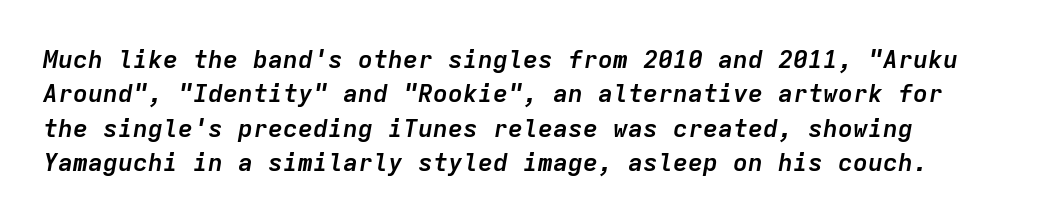
Q: Is the text bold? A: Yes.
Q: Is the text italic (slanted)? A: Yes, it leans right by about 9 degrees.
Q: Is the text underlined? A: No.
Q: Is the spacing between letters normal or unusually wide? A: Normal.
Q: Is the spacing between lines tight, normal or loose? A: Normal.
